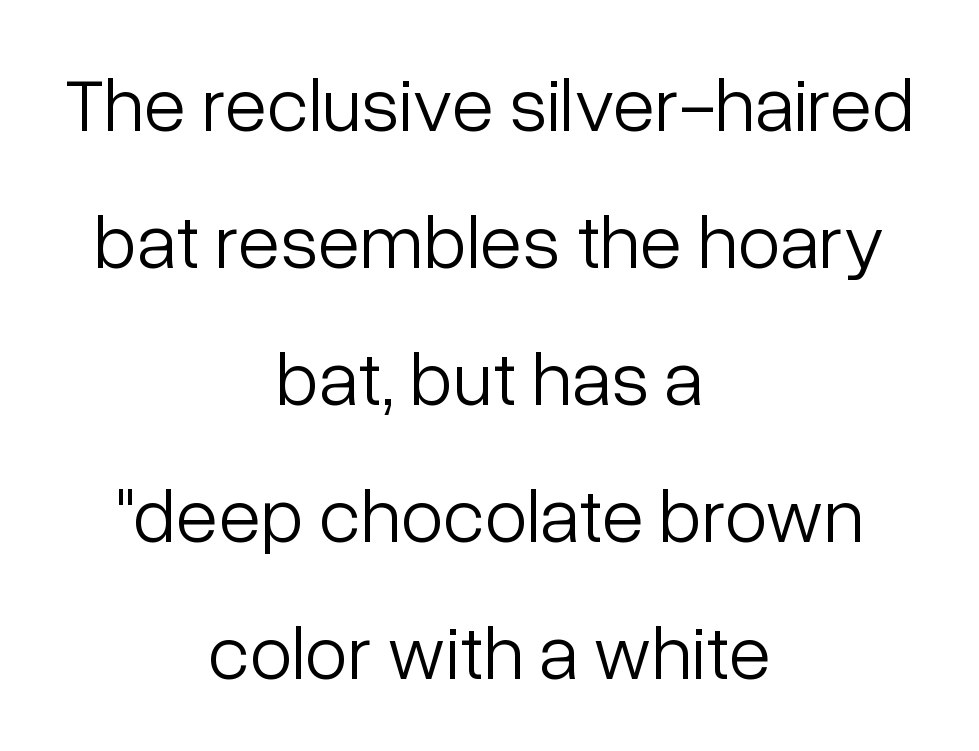
The image shows 77 px light sans-serif type, upright; set centered, line spacing 1.78x, normal letter spacing, not underlined; low stroke contrast and a medium x-height.
